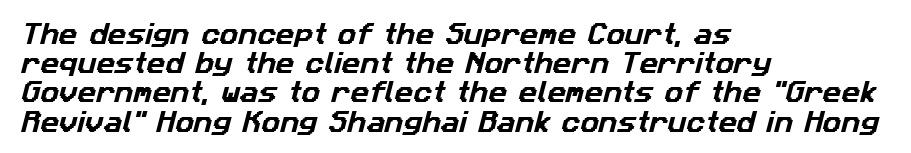
Q: Is the text underlined? A: No.
Q: How is the paragraph aligned? A: Left-aligned.
Q: Is the spacing between letters normal or unusually wide? A: Normal.
Q: Is the spacing between lines tight, normal or loose? A: Normal.
